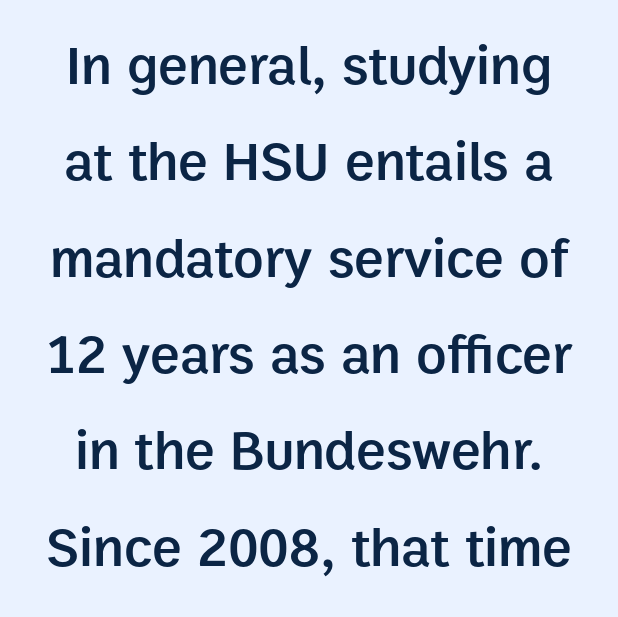
Is this a fixed-width face? No — the glyphs have proportional, varying widths. Every letter is mildly thick-stroked: semibold rather than bold. The face used here is rendered with its standard letterfit. Characters remain perfectly vertical along every line. The area under the type is left untouched.
